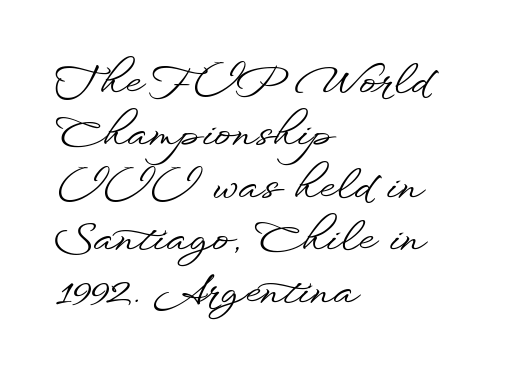
Is this a fixed-width face? No — the glyphs have proportional, varying widths. This sample uses plain, unmodified letter spacing. Compared with typical paragraphs, the rows here are spaced about the same. The rendering shows plain stroke endings on the letterforms — a sans-serif design.
